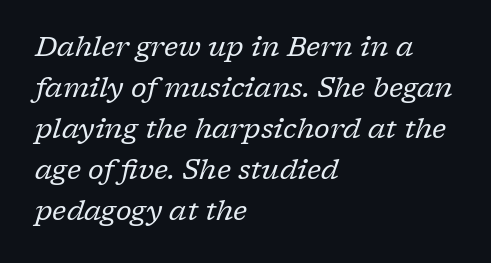
Q: Is the text bold? A: No.
Q: Is the text italic (slanted)? A: Yes, it leans right by about 17 degrees.
Q: Is the typeface a serif or a sans-serif typeface? A: Serif.
Q: Is the text underlined? A: No.
Q: How is the paragraph aligned? A: Left-aligned.
Q: Is the spacing between letters normal or unusually wide? A: Normal.
Q: Is the spacing between lines tight, normal or loose? A: Normal.
Q: Width (condensed, normal, or wide)? A: Normal.
Q: Stroke contrast? A: Low.
Q: x-height? A: Medium.
Q: Monospaced? A: No.
